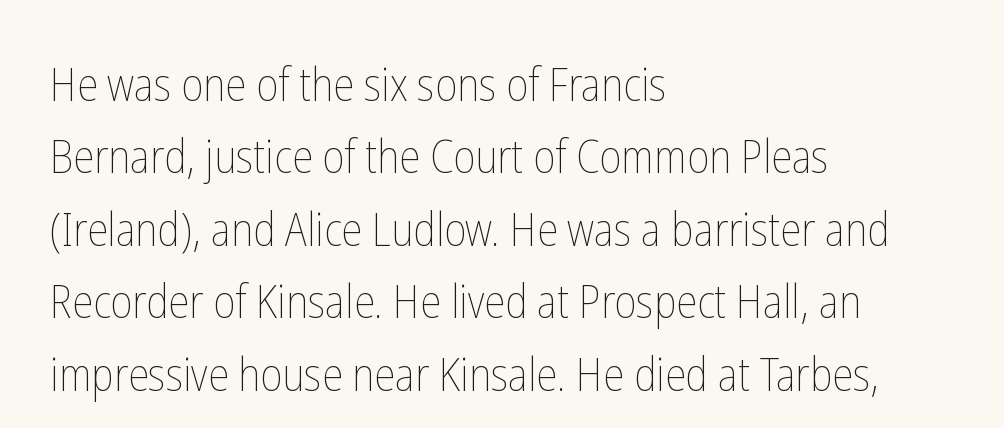
Upright lettering throughout. Reading down the block, your eye returns to a fixed left position each line. This rendering leaves character spacing at its baseline value. The rendering uses a moderate line-height, typical for paragraphs.
